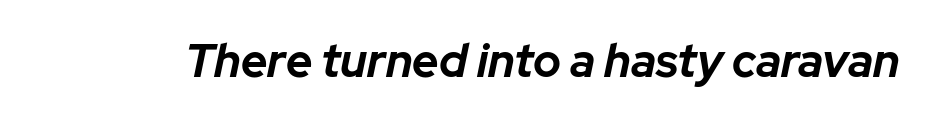
The image shows 46 px bold type, italic (leaning right); set normal letter spacing, not underlined; low stroke contrast and a medium x-height.
